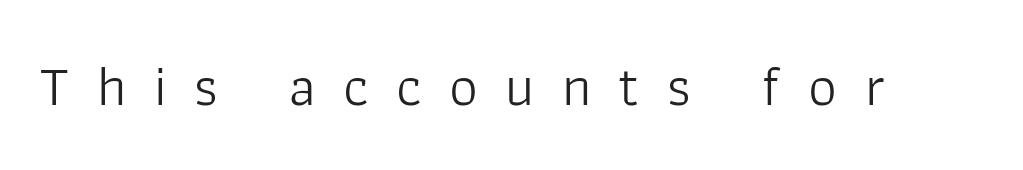
The image shows 57 px light sans-serif type, upright; set unusually wide letter spacing (+0.48 em), not underlined; low stroke contrast and a medium x-height.
